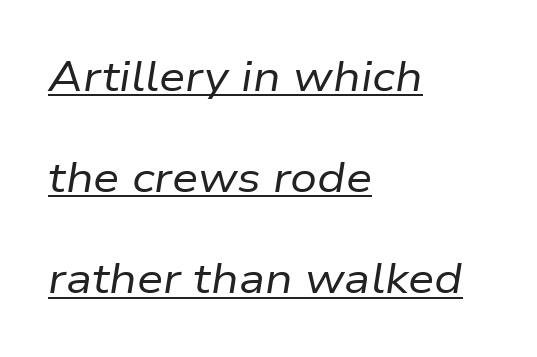
Is this a fixed-width face? No — the glyphs have proportional, varying widths. Glance below the letters and you will spot a drawn line. The line texture is even and compact thanks to regular tracking. The rendering anchors every line to the left-hand side. Posture: slanted.
